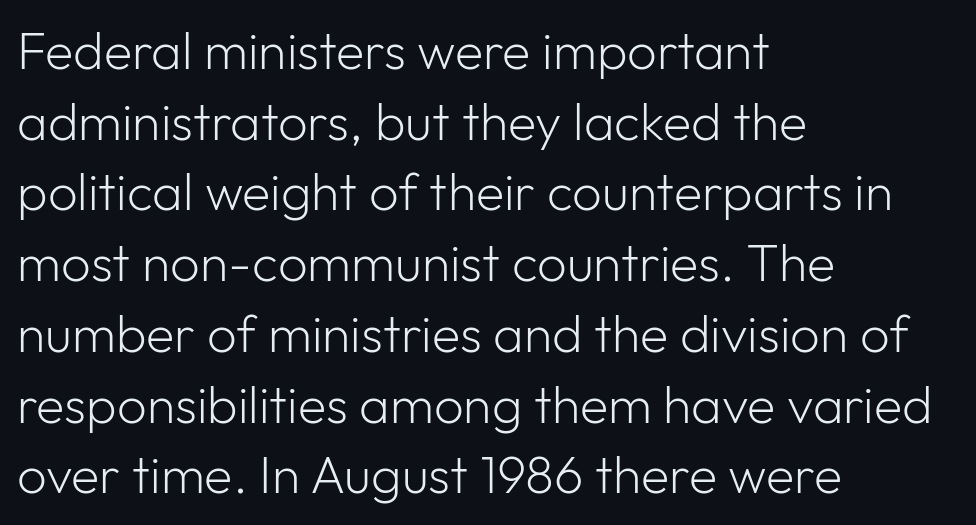
Students, note that the glyphs here touch the page at normal intervals. Nothing heavy about these letters — not bold at all. The passage shown is typed in a proportional face where columns would drift. The typesetter chose a ragged-right arrangement here.
